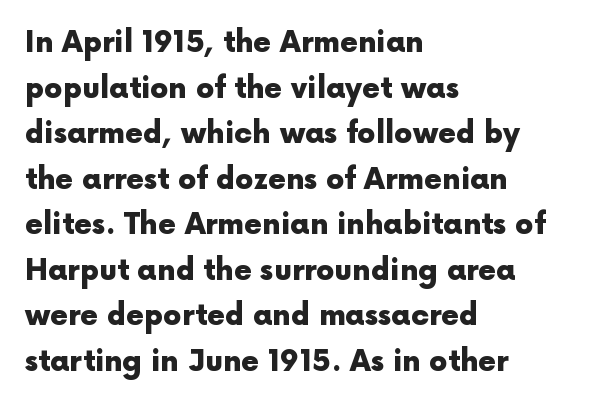
Q: Is the text bold? A: Yes.
Q: Is the text italic (slanted)? A: No, it is upright.
Q: Is the typeface a serif or a sans-serif typeface? A: Sans-serif.
Q: Is the text underlined? A: No.
Q: How is the paragraph aligned? A: Left-aligned.
Q: Is the spacing between letters normal or unusually wide? A: Normal.
Q: Is the spacing between lines tight, normal or loose? A: Normal.
Q: Width (condensed, normal, or wide)? A: Normal.
Q: x-height? A: Medium.
Q: Monospaced? A: No.
